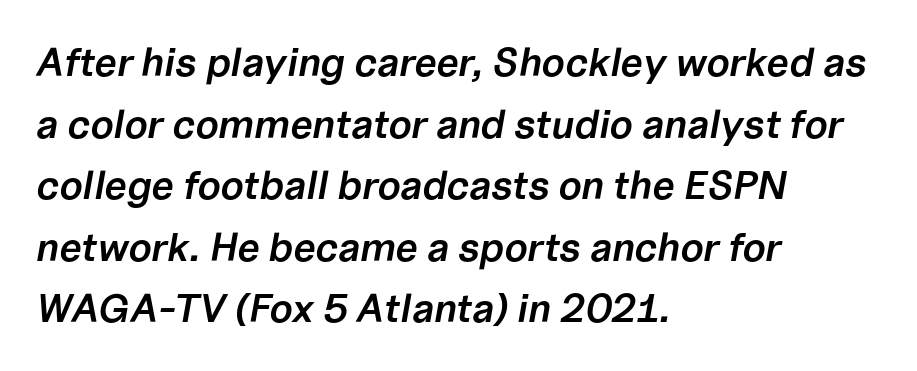
The tracking reads as untouched default to a designer's eye. Tall strokes in this sample are angled rather than plumb. This sample is left-justified, so line endings fall wherever the words run out. Spacing verdict: proportional, widths tailored to each character. The passage shown stacks its lines at a standard gap. Nobody drew a line under any word here.
